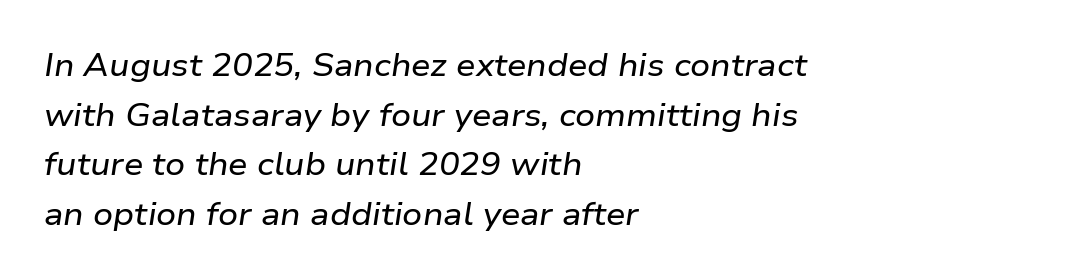
Q: Is the text italic (slanted)? A: Yes, it leans right by about 9 degrees.
Q: Is the text underlined? A: No.
Q: How is the paragraph aligned? A: Left-aligned.
Q: Is the spacing between letters normal or unusually wide? A: Normal.
Q: Is the spacing between lines tight, normal or loose? A: Normal.
Q: Width (condensed, normal, or wide)? A: Wide.
Q: Stroke contrast? A: Low.
Q: x-height? A: Medium.
Q: Monospaced? A: No.
